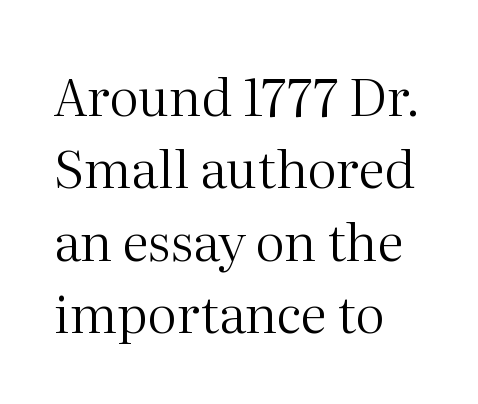
The image shows 52 px regular-weight serif type, upright; set left-aligned, normal line spacing (1.39x), normal letter spacing, not underlined; medium stroke contrast and a medium x-height.
